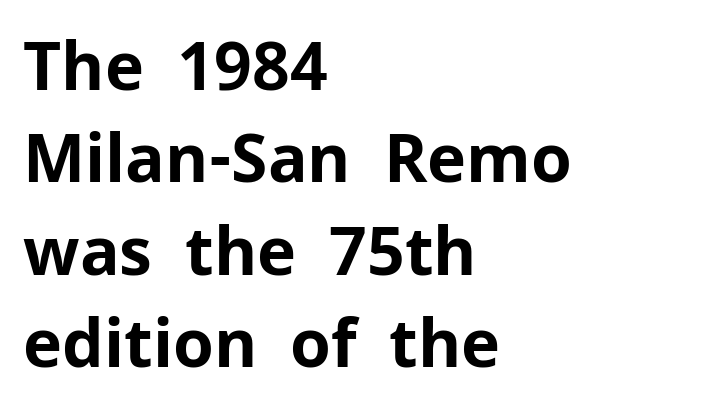
{"serif": "no", "italic": "no", "bold": "yes", "weight": "bold", "width": "normal", "stroke_contrast": "low", "x_height": "medium", "monospaced": "no", "underline": "no", "align": "left", "line_spacing": "normal", "line_spacing_ratio": 1.4, "letter_spacing": "normal", "letter_spacing_em": 0.0, "glyph_px": 66}
